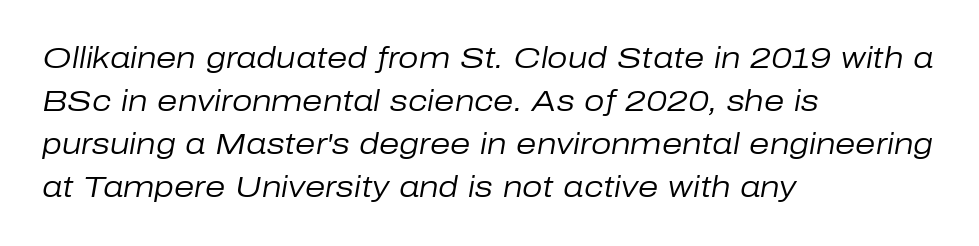
{"italic": "yes", "lean": "right", "slant_degrees": 10, "bold": "no", "weight": "regular", "width": "normal", "stroke_contrast": "low", "x_height": "medium", "monospaced": "no", "underline": "no", "align": "left", "line_spacing": "normal", "line_spacing_ratio": 1.48, "letter_spacing": "normal", "letter_spacing_em": 0.0, "glyph_px": 29}
